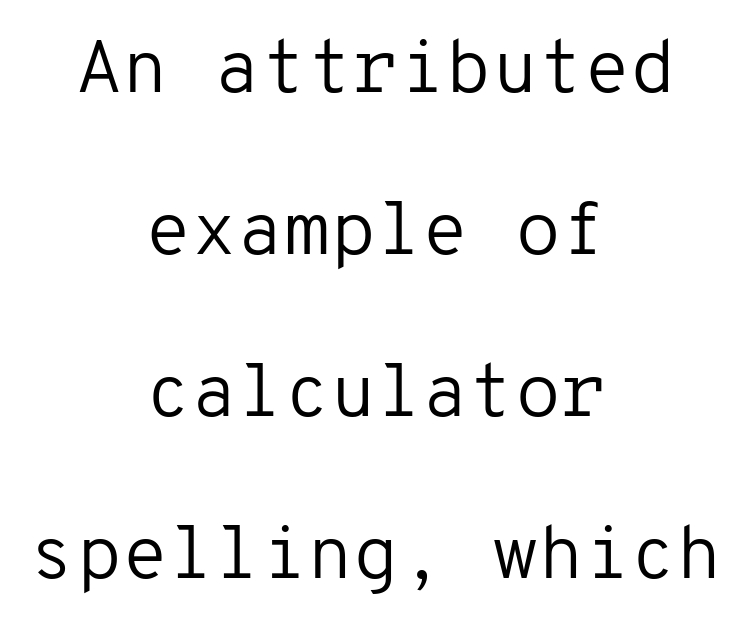
{"serif": "no", "italic": "no", "bold": "no", "weight": "regular", "width": "normal", "stroke_contrast": "low", "x_height": "medium", "monospaced": "yes", "underline": "no", "align": "center", "line_spacing": "loose", "line_spacing_ratio": 2.16, "letter_spacing": "normal", "letter_spacing_em": 0.0, "glyph_px": 75}
